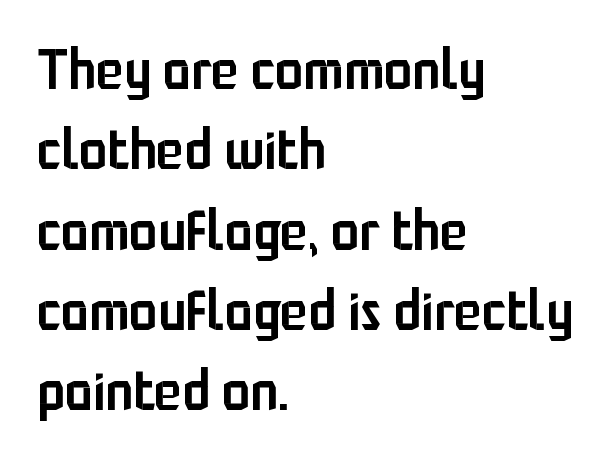
The image shows 57 px semibold, condensed sans-serif type, upright; set left-aligned, normal line spacing (1.41x), normal letter spacing, not underlined; low stroke contrast and a medium x-height.
